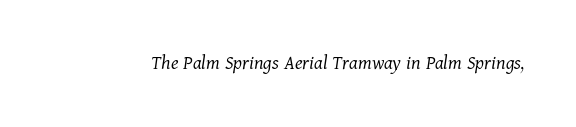
{"italic": "yes", "lean": "right", "slant_degrees": 11, "bold": "no", "underline": "no", "letter_spacing": "normal", "letter_spacing_em": 0.0, "glyph_px": 21}
